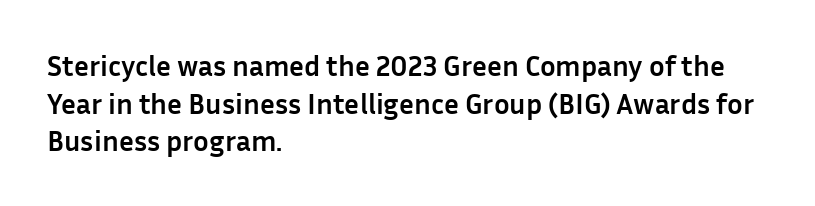
{"serif": "no", "italic": "no", "bold": "yes", "weight": "semibold", "width": "normal", "stroke_contrast": "low", "x_height": "medium", "monospaced": "no", "underline": "no", "align": "left", "line_spacing": "normal", "line_spacing_ratio": 1.3, "letter_spacing": "normal", "letter_spacing_em": 0.0, "glyph_px": 29}
